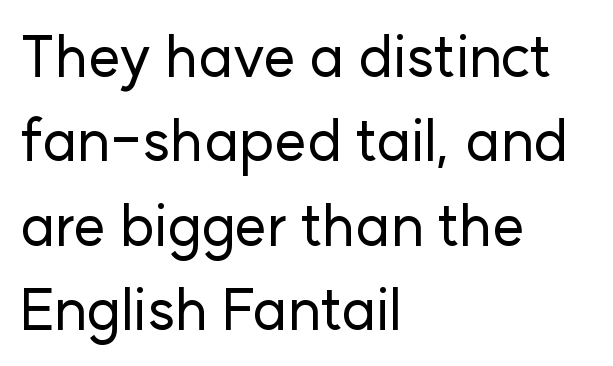
Q: Is the text italic (slanted)? A: No, it is upright.
Q: Is the typeface a serif or a sans-serif typeface? A: Sans-serif.
Q: Is the text underlined? A: No.
Q: How is the paragraph aligned? A: Left-aligned.
Q: Is the spacing between letters normal or unusually wide? A: Normal.
Q: Is the spacing between lines tight, normal or loose? A: Normal.
Q: Width (condensed, normal, or wide)? A: Normal.
Q: Stroke contrast? A: Low.
Q: x-height? A: Medium.
Q: Monospaced? A: No.
